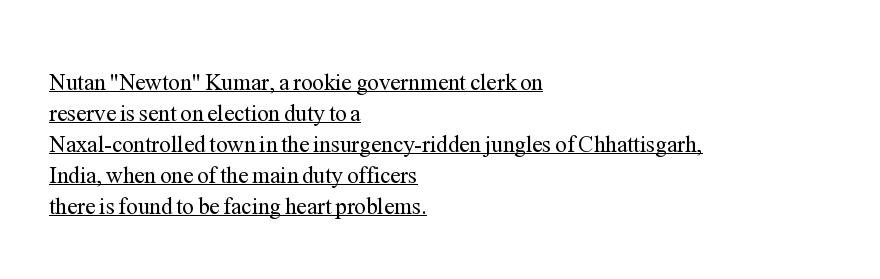
Horizontally, the lines are justified to the leading edge only. A typesetter would mark this as roman, not italic. Students, note that the glyphs here touch the page at normal intervals. This sample keeps an unexceptional amount of space between lines. Weight: regular or lighter.
